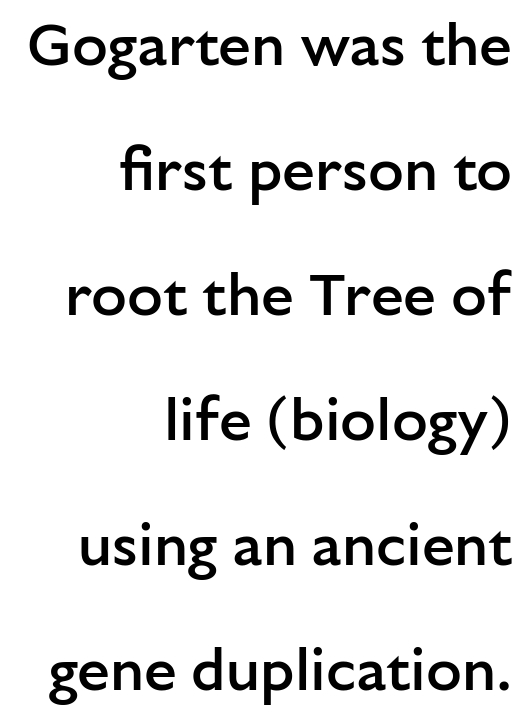
Q: Is the text bold? A: Semi-bold.
Q: Is the text italic (slanted)? A: No, it is upright.
Q: Is the typeface a serif or a sans-serif typeface? A: Sans-serif.
Q: Is the text underlined? A: No.
Q: How is the paragraph aligned? A: Right-aligned.
Q: Is the spacing between letters normal or unusually wide? A: Normal.
Q: Is the spacing between lines tight, normal or loose? A: Loose.
Q: Width (condensed, normal, or wide)? A: Normal.
Q: Stroke contrast? A: Low.
Q: x-height? A: Medium.
Q: Monospaced? A: No.
